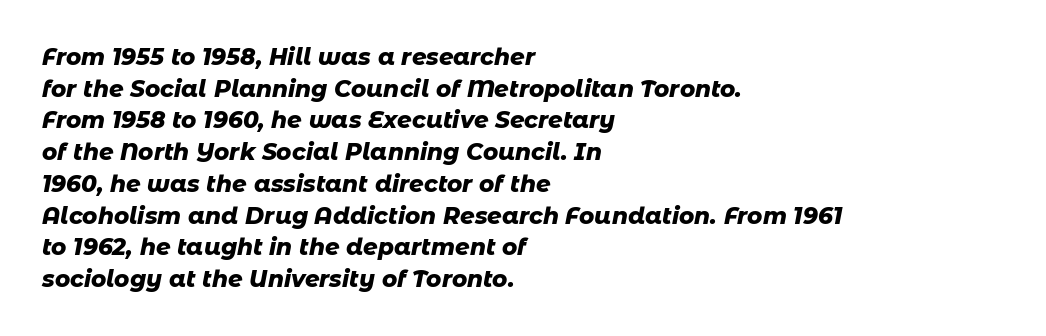
Strokes here are thick enough to call this a true bold. Rule under the text: the space is simply empty. Students, note that the glyphs here touch the page at normal intervals. Short and long lines alike share a common starting point at left.
